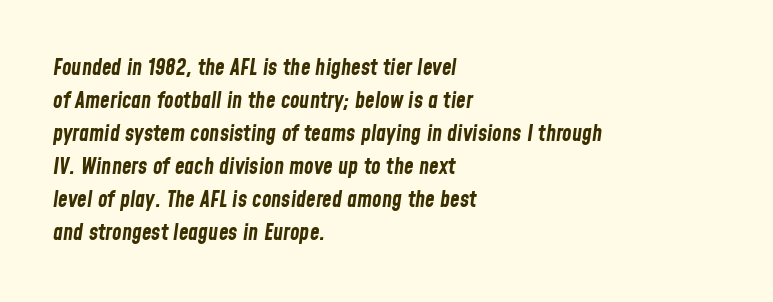
Q: Is the text bold? A: Yes.
Q: Is the text italic (slanted)? A: Yes, it leans right by about 8 degrees.
Q: Is the text underlined? A: No.
Q: How is the paragraph aligned? A: Left-aligned.
Q: Is the spacing between letters normal or unusually wide? A: Normal.
Q: Is the spacing between lines tight, normal or loose? A: Normal.
